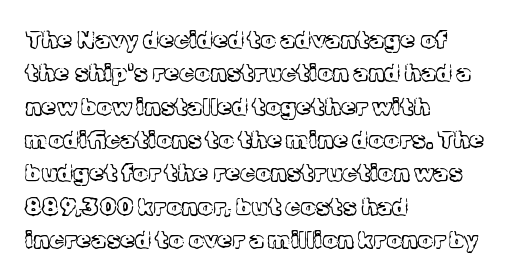
{"italic": "no", "bold": "no", "underline": "no", "align": "left", "line_spacing": "normal", "line_spacing_ratio": 1.39, "letter_spacing": "normal", "letter_spacing_em": 0.0, "glyph_px": 24}
